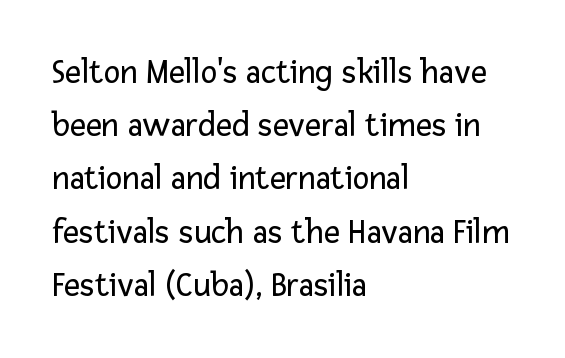
The image shows 35 px regular-weight sans-serif type, upright; set left-aligned, normal line spacing (1.52x), normal letter spacing, not underlined; low stroke contrast and a medium x-height.
